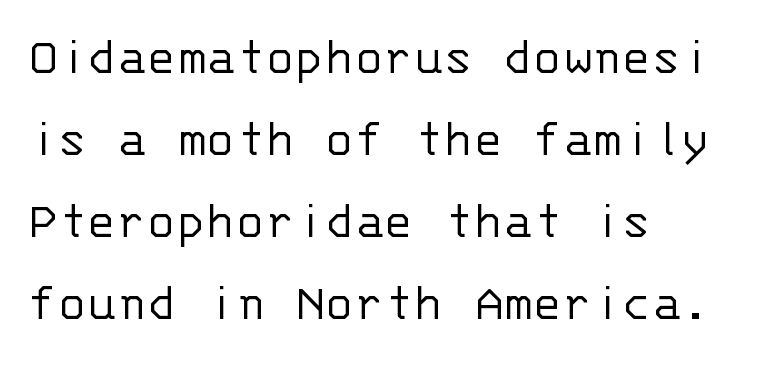
Q: Is the text bold? A: No.
Q: Is the text italic (slanted)? A: No, it is upright.
Q: Is the typeface a serif or a sans-serif typeface? A: Sans-serif.
Q: Is the text underlined? A: No.
Q: How is the paragraph aligned? A: Left-aligned.
Q: Is the spacing between letters normal or unusually wide? A: Normal.
Q: Is the spacing between lines tight, normal or loose? A: Normal.
Q: Width (condensed, normal, or wide)? A: Normal.
Q: Stroke contrast? A: Low.
Q: x-height? A: Large.
Q: Monospaced? A: Yes.
